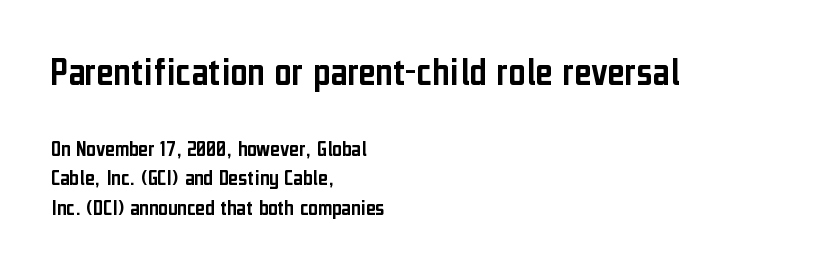
A typesetter would call this proportional, since set widths differ per character. Is the letter spacing exaggerated? No — it looks like the ordinary default. Lines of text with bare space underneath. These two chunks differ in scale, with the top chunk taking the larger measure. The leading is moderate, giving the passage an even texture.
